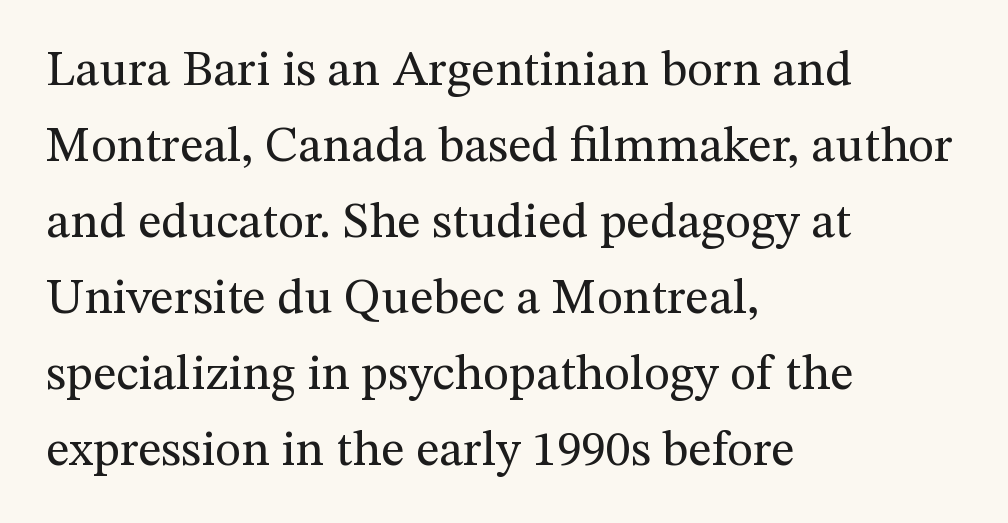
Q: Is the text bold? A: No.
Q: Is the text italic (slanted)? A: No, it is upright.
Q: Is the typeface a serif or a sans-serif typeface? A: Serif.
Q: Is the text underlined? A: No.
Q: How is the paragraph aligned? A: Left-aligned.
Q: Is the spacing between letters normal or unusually wide? A: Normal.
Q: Is the spacing between lines tight, normal or loose? A: Normal.
Q: Width (condensed, normal, or wide)? A: Normal.
Q: Stroke contrast? A: Medium.
Q: x-height? A: Medium.
Q: Monospaced? A: No.
